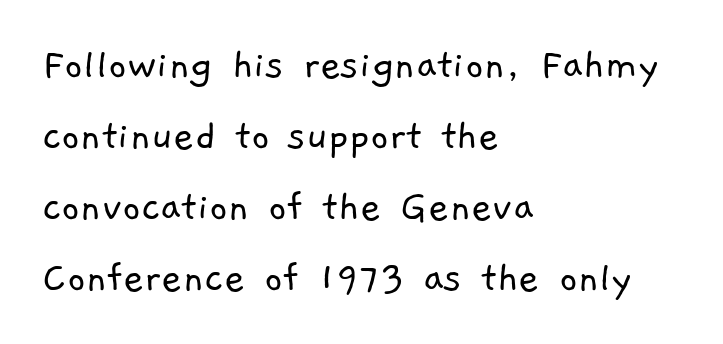
The image shows 45 px light sans-serif type; set left-aligned, normal line spacing (1.58x), normal letter spacing, not underlined; low stroke contrast and a medium x-height.
